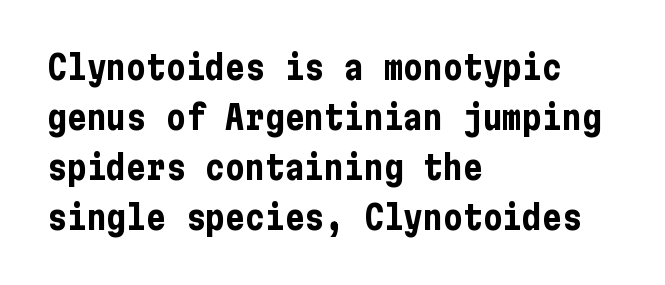
{"serif": "no", "italic": "no", "bold": "yes", "weight": "bold", "width": "condensed", "stroke_contrast": "low", "x_height": "medium", "underline": "no", "align": "left", "line_spacing": "normal", "line_spacing_ratio": 1.52, "letter_spacing": "normal", "letter_spacing_em": 0.0, "glyph_px": 33}
